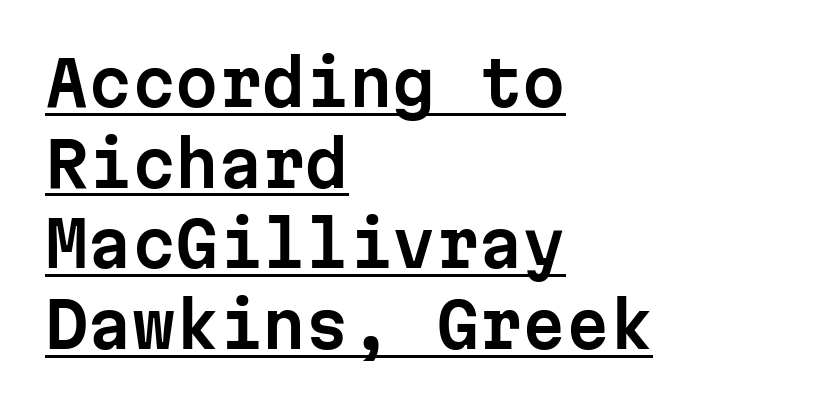
The image shows 62 px sans-serif type, upright, monospaced; set left-aligned, normal line spacing (1.3x), normal letter spacing, underlined; low stroke contrast and a medium x-height.
